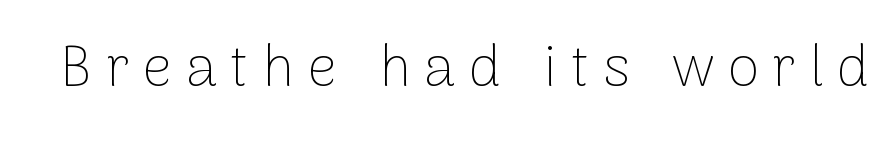
{"serif": "no", "italic": "no", "bold": "no", "weight": "thin", "width": "normal", "stroke_contrast": "low", "x_height": "medium", "monospaced": "no", "underline": "no", "letter_spacing": "wide", "letter_spacing_em": 0.23, "glyph_px": 58}
